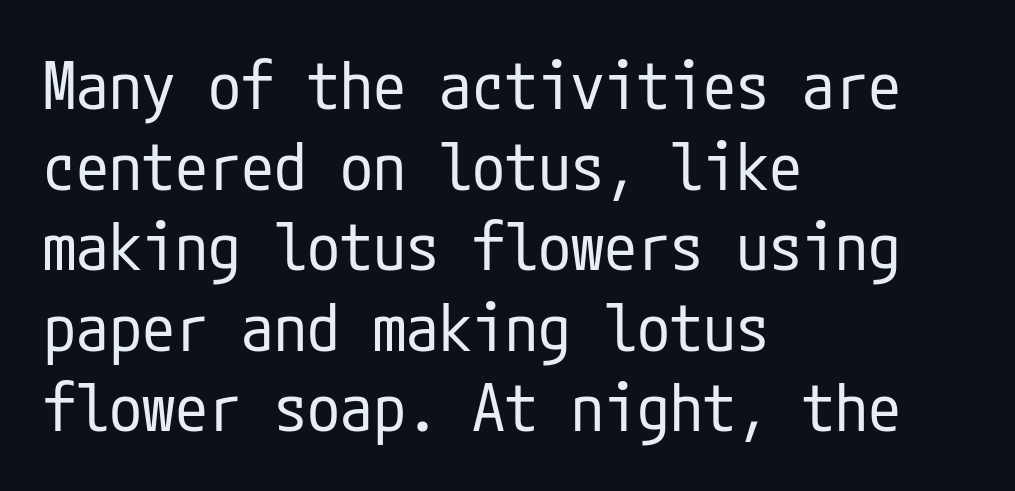
One-word summary of the alignment: left. Nobody drew a line under any word here. The tracking reads as untouched default to a designer's eye. The letters carry no serifs — their stems end cleanly without finishing strokes. The letters look calm and open, with moderate or lighter stems. Does the lettering tilt? It doesn't — this is upright.
